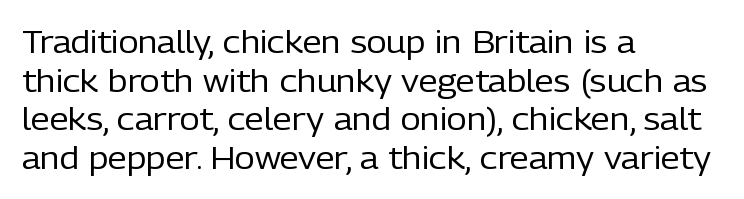
Q: Is the text bold? A: No.
Q: Is the text italic (slanted)? A: No, it is upright.
Q: Is the typeface a serif or a sans-serif typeface? A: Sans-serif.
Q: Is the text underlined? A: No.
Q: How is the paragraph aligned? A: Left-aligned.
Q: Is the spacing between letters normal or unusually wide? A: Normal.
Q: Is the spacing between lines tight, normal or loose? A: Normal.
Q: Width (condensed, normal, or wide)? A: Normal.
Q: Stroke contrast? A: Low.
Q: x-height? A: Medium.
Q: Monospaced? A: No.
